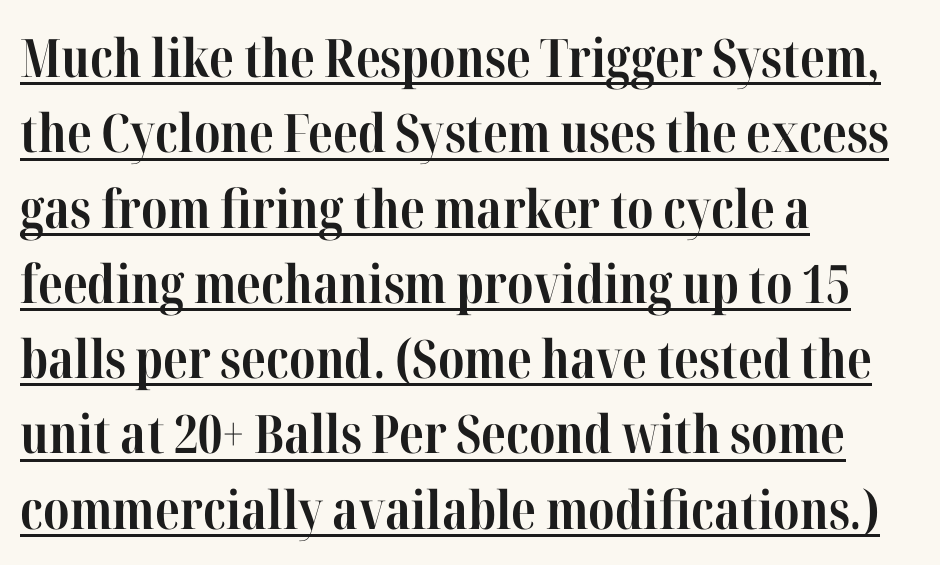
The image shows 53 px bold, condensed serif type, upright; set left-aligned, normal line spacing (1.42x), normal letter spacing, underlined; high stroke contrast and a medium x-height.
